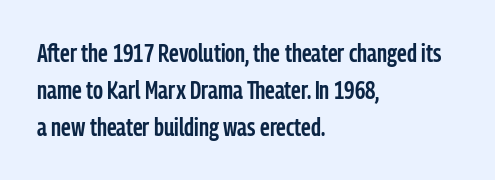
Q: Is the text bold? A: Semi-bold.
Q: Is the text italic (slanted)? A: No, it is upright.
Q: Is the text underlined? A: No.
Q: How is the paragraph aligned? A: Left-aligned.
Q: Is the spacing between letters normal or unusually wide? A: Normal.
Q: Is the spacing between lines tight, normal or loose? A: Normal.
